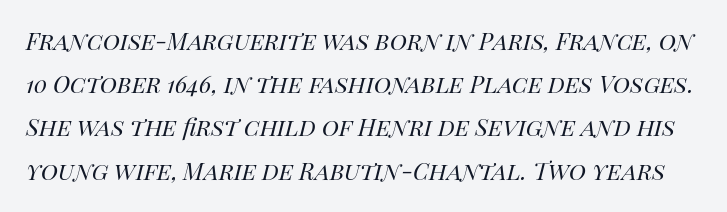
The image shows 29 px regular-weight type, italic (leaning right); set normal line spacing (1.49x), normal letter spacing, not underlined; high stroke contrast and a large x-height.
